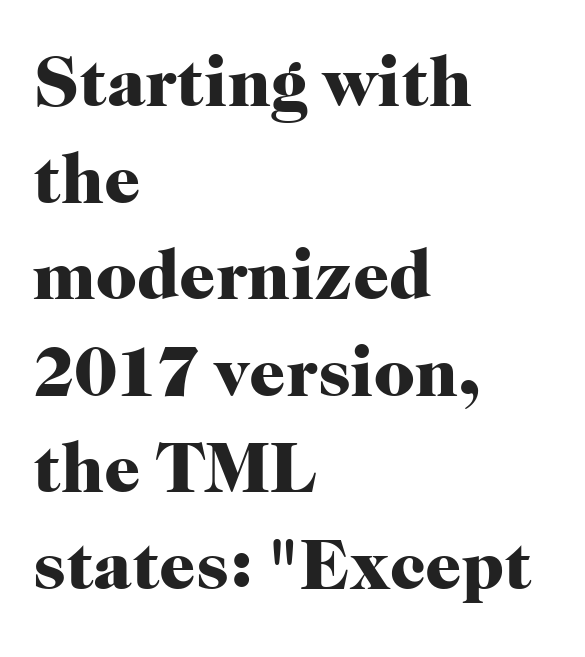
The zone under the glyphs is completely vacant. The rag falls on the right side of this text block. Each new line begins a customary step beneath the previous one. Here the designer chose a conventional face with non-uniform glyph widths. Vertical strokes here are truly vertical. These words are printed bold, with thick strokes throughout.
